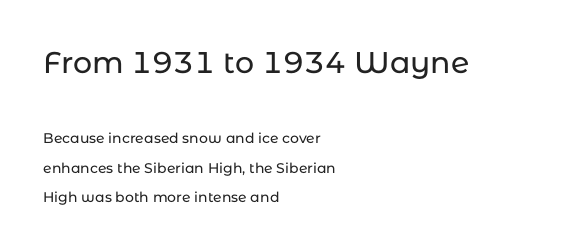
The image shows 30 px sans-serif type, upright; set left-aligned, loose line spacing (2.08x), normal letter spacing, not underlined; the first (top) block is 2.14x larger; low stroke contrast and a medium x-height.
